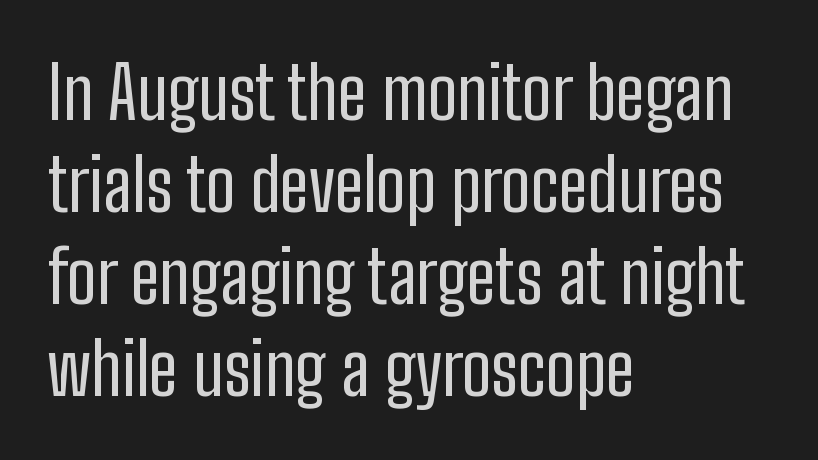
Q: Is the text bold? A: No.
Q: Is the text italic (slanted)? A: No, it is upright.
Q: Is the typeface a serif or a sans-serif typeface? A: Sans-serif.
Q: Is the text underlined? A: No.
Q: How is the paragraph aligned? A: Left-aligned.
Q: Is the spacing between letters normal or unusually wide? A: Normal.
Q: Is the spacing between lines tight, normal or loose? A: Normal.
Q: Width (condensed, normal, or wide)? A: Condensed.
Q: Stroke contrast? A: Low.
Q: x-height? A: Medium.
Q: Monospaced? A: No.
